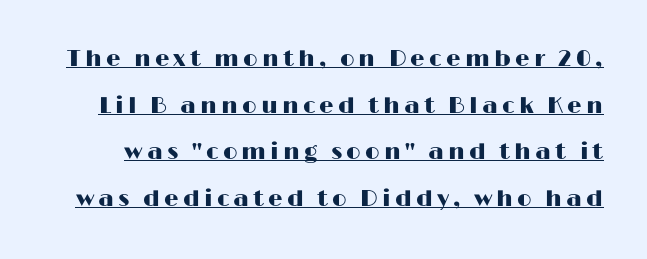
{"italic": "no", "underline": "yes", "line_spacing": "loose", "line_spacing_ratio": 2.03, "glyph_px": 23}
